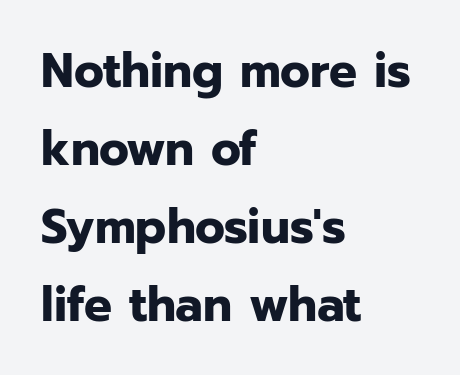
{"serif": "no", "italic": "no", "bold": "yes", "weight": "bold", "width": "normal", "stroke_contrast": "low", "x_height": "medium", "monospaced": "no", "underline": "no", "align": "left", "line_spacing": "normal", "line_spacing_ratio": 1.59, "letter_spacing": "normal", "letter_spacing_em": 0.0, "glyph_px": 49}
